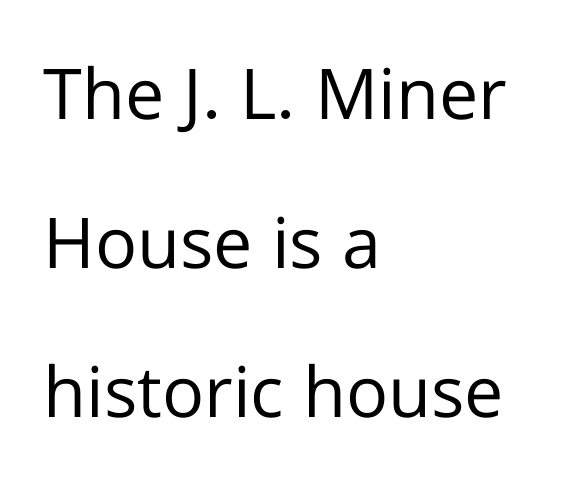
How are the letters spaced? Ordinarily, with no added tracking. The passage shown is typed in a proportional face where columns would drift. The typesetting does not lean heavy: it is not bold. Does the type have serifs? No, each stem ends abruptly. The rendering uses a large line-height, opening up the rows.
